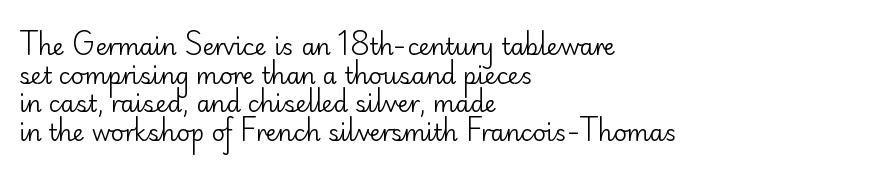
The image shows 23 px text type, upright; set left-aligned, line spacing 1.24x, normal letter spacing, not underlined.
